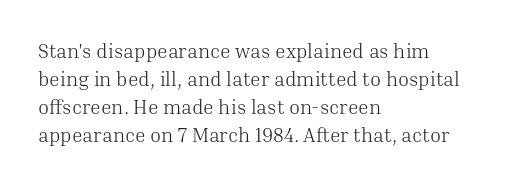
The image shows 20 px text type, upright; set left-aligned, normal line spacing (1.4x), normal letter spacing, not underlined.
